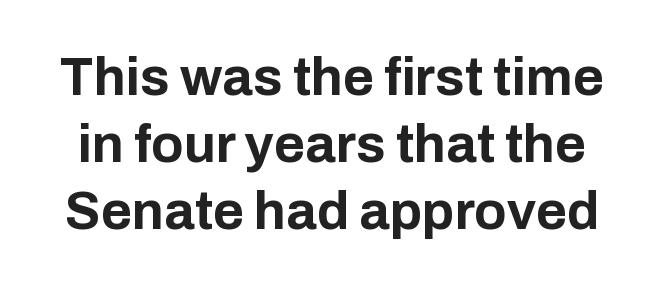
Q: Is the text bold? A: Yes.
Q: Is the text italic (slanted)? A: No, it is upright.
Q: Is the typeface a serif or a sans-serif typeface? A: Sans-serif.
Q: Is the text underlined? A: No.
Q: Is the spacing between letters normal or unusually wide? A: Normal.
Q: Is the spacing between lines tight, normal or loose? A: Normal.
Q: Width (condensed, normal, or wide)? A: Normal.
Q: Stroke contrast? A: Low.
Q: x-height? A: Medium.
Q: Monospaced? A: No.
